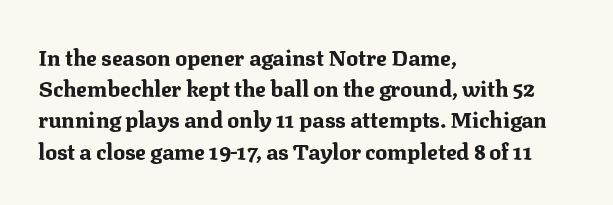
In CSS terms this would be text-align: left. Baseline-to-baseline distance is the conventional proportion of letter height. Notice how the stems are strictly vertical — no italics here. The space beneath each line is pristine and unruled. Spacing between characters is what you'd get straight out of the box. The passage shown is emphatically bold.
